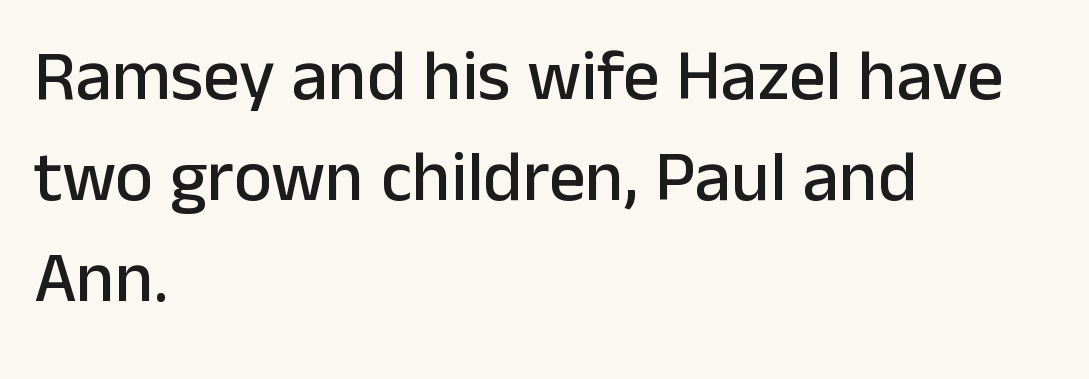
{"serif": "no", "italic": "no", "width": "normal", "stroke_contrast": "low", "x_height": "medium", "monospaced": "no", "underline": "no", "align": "left", "line_spacing": "normal", "line_spacing_ratio": 1.4, "letter_spacing": "normal", "letter_spacing_em": 0.0, "glyph_px": 72}
